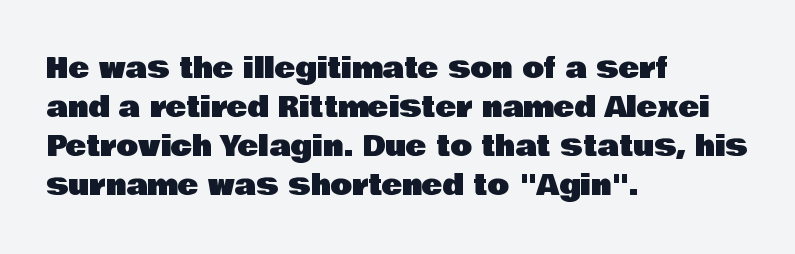
{"serif": "no", "italic": "no", "width": "normal", "stroke_contrast": "low", "x_height": "large", "monospaced": "no", "underline": "no", "align": "left", "line_spacing": "normal", "line_spacing_ratio": 1.39, "letter_spacing": "normal", "letter_spacing_em": 0.0, "glyph_px": 28}
